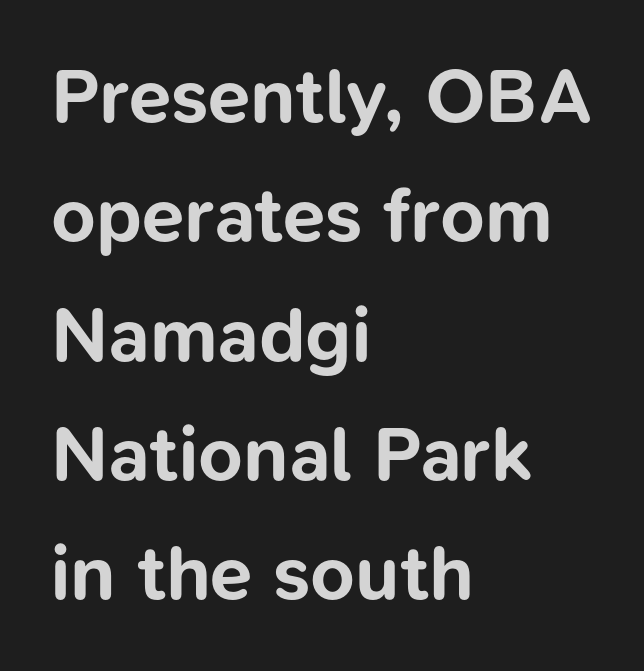
Rows of type keep a routine distance in the vertical direction. The specimen omits any rule beneath the text block's lines. In terms of letterspacing, this is plain default setting. These lines are rendered in a variable-pitch font. This is sans-serif lettering, the kind often seen on screens and signage.
